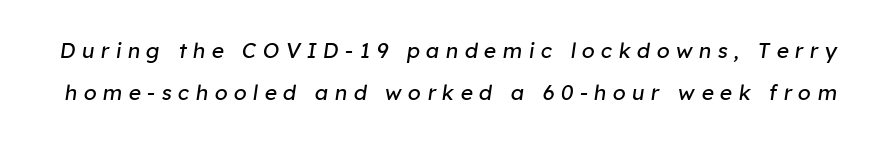
The image shows 21 px text type, italic (leaning right); set loose line spacing (1.99x), unusually wide letter spacing (+0.3 em), not underlined.
